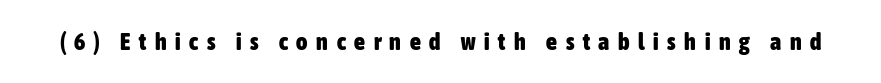
Q: Is the text bold? A: Yes.
Q: Is the text italic (slanted)? A: No, it is upright.
Q: Is the text underlined? A: No.
Q: Is the spacing between letters normal or unusually wide? A: Unusually wide.
